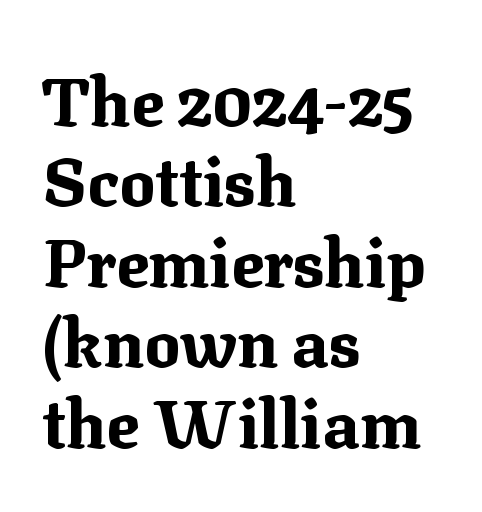
The image shows 67 px bold serif type, upright; set left-aligned, line spacing 1.2x, normal letter spacing, not underlined; medium stroke contrast and a medium x-height.
